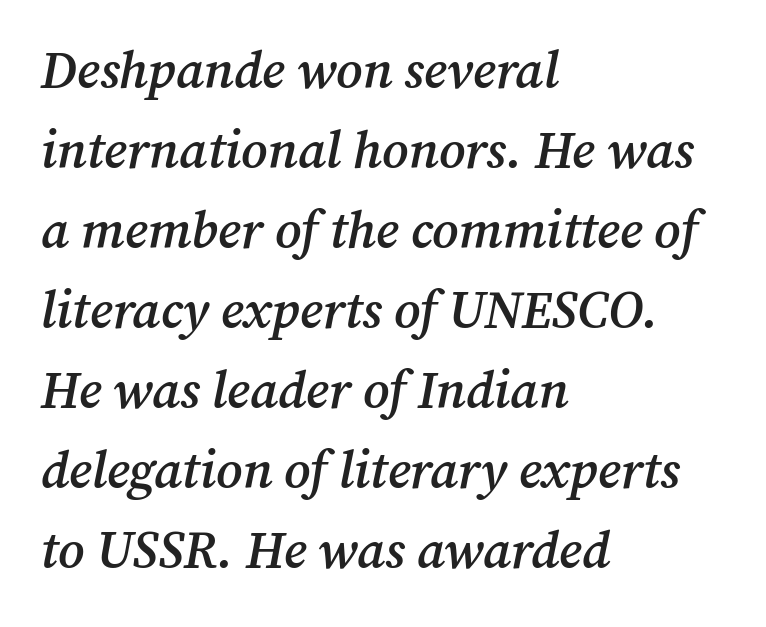
Whoever set this chose a conventional vertical rhythm. These lines are set flush left with a ragged right edge. The text was rendered using a seriffed face with decorative stroke endings. These lines were composed using italics.
